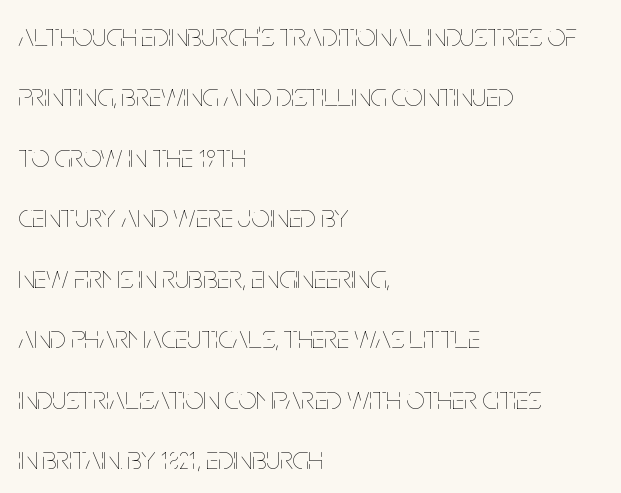
The font sits on the lighter half of the weight spectrum, regular included. When letters stand straight like this, we call the style roman or upright. Glyph-to-glyph distance matches everyday printed text. The text block is weighted toward the left margin, trailing off unevenly rightward. Underline: absent. The letters advance in unequal steps, a hallmark of proportional type.
